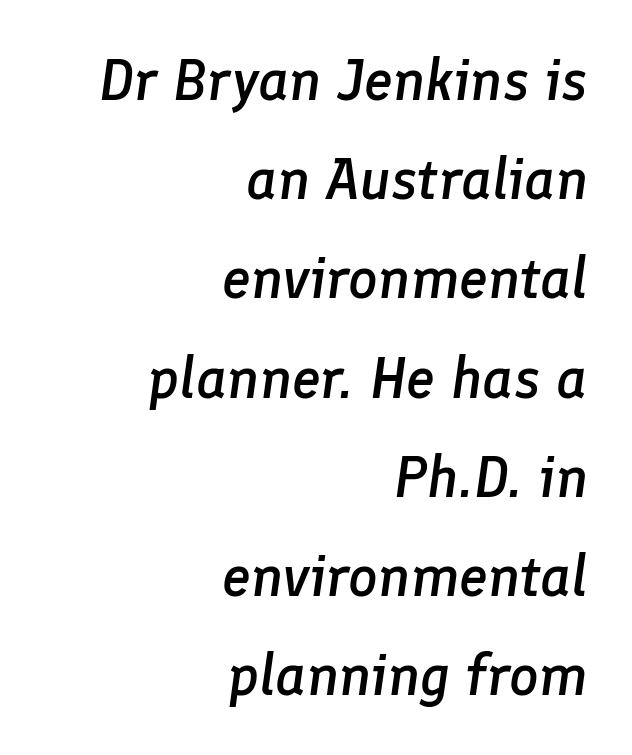
{"italic": "yes", "lean": "right", "slant_degrees": 8, "bold": "semi", "weight": "semibold", "width": "normal", "stroke_contrast": "low", "x_height": "medium", "monospaced": "no", "underline": "no", "align": "right", "line_spacing_ratio": 1.71, "letter_spacing": "normal", "letter_spacing_em": 0.0, "glyph_px": 58}
